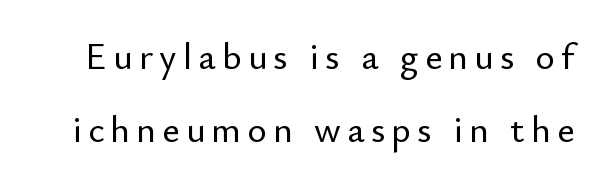
The image shows 37 px sans-serif type, upright; set loose line spacing (1.96x), not underlined; low stroke contrast and a small x-height.
